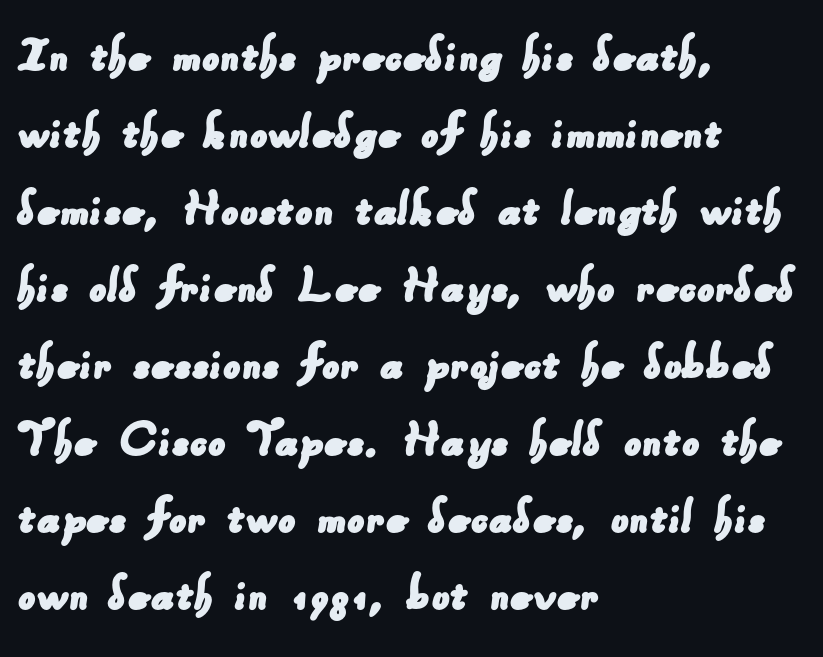
{"serif": "no", "width": "normal", "stroke_contrast": "low", "x_height": "small", "monospaced": "no", "underline": "no", "align": "left", "line_spacing": "normal", "line_spacing_ratio": 1.4, "letter_spacing": "normal", "letter_spacing_em": 0.0, "glyph_px": 55}
